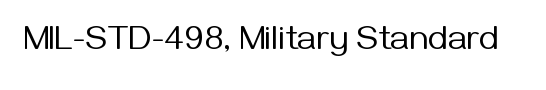
{"serif": "no", "italic": "no", "bold": "no", "weight": "regular", "width": "normal", "stroke_contrast": "medium", "x_height": "medium", "monospaced": "no", "underline": "no", "letter_spacing": "normal", "letter_spacing_em": 0.0, "glyph_px": 35}
